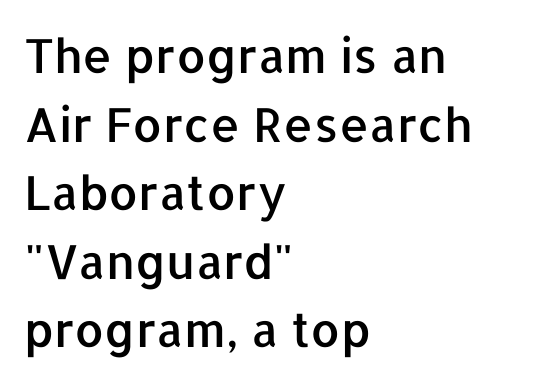
A typesetter would label this face a sans. Check under the words: just untouched page. Look at the tracking — it's just the regular setting, nothing added. You could not count columns in this text — the font is proportionally spaced. You can tell it's not italic because the verticals are truly vertical.
